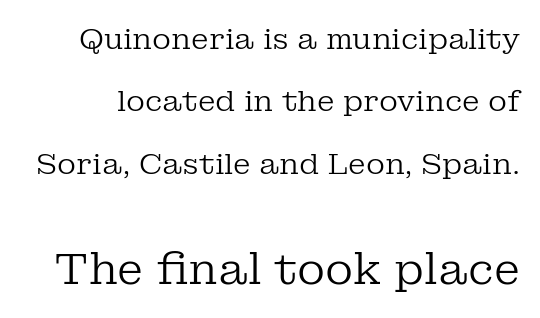
The image shows 43 px regular-weight serif type, upright; set loose line spacing (2.15x), normal letter spacing, not underlined; the second (bottom) block is 1.48x larger; low stroke contrast and a medium x-height.
